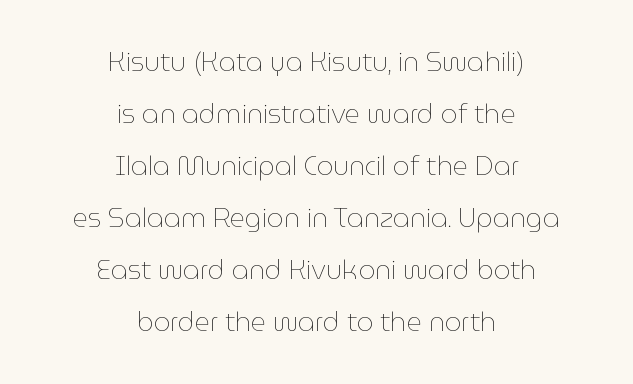
Q: Is the text bold? A: No.
Q: Is the text italic (slanted)? A: No, it is upright.
Q: Is the text underlined? A: No.
Q: How is the paragraph aligned? A: Centered.
Q: Is the spacing between letters normal or unusually wide? A: Normal.
Q: Is the spacing between lines tight, normal or loose? A: Loose.
